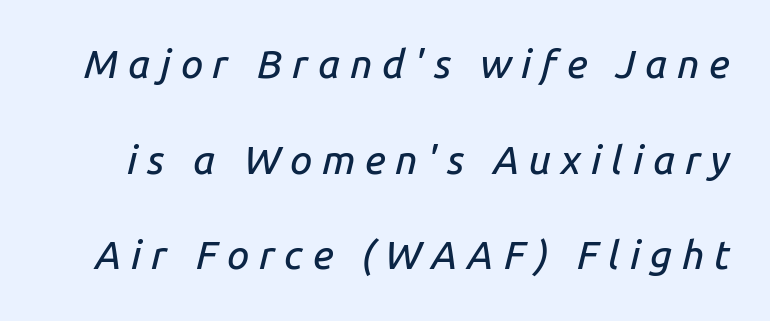
{"italic": "yes", "lean": "right", "slant_degrees": 14, "width": "normal", "stroke_contrast": "low", "x_height": "medium", "monospaced": "no", "underline": "no", "line_spacing": "loose", "line_spacing_ratio": 2.39, "letter_spacing": "wide", "letter_spacing_em": 0.24, "glyph_px": 40}
